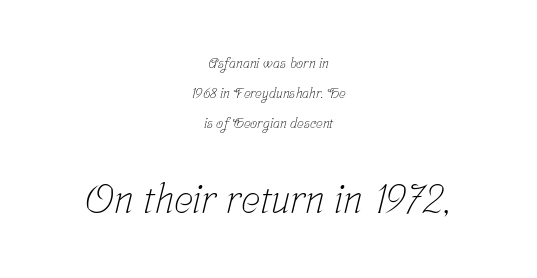
Q: Is the text bold? A: No.
Q: Is the typeface a serif or a sans-serif typeface? A: Serif.
Q: Is the text underlined? A: No.
Q: How is the paragraph aligned? A: Centered.
Q: Is the spacing between letters normal or unusually wide? A: Normal.
Q: Is the spacing between lines tight, normal or loose? A: Loose.
Q: Which block of text is set in a larger size, the first (top) or the second (bottom)? A: The second (bottom) one.
Q: Width (condensed, normal, or wide)? A: Condensed.
Q: Stroke contrast? A: Low.
Q: x-height? A: Medium.
Q: Monospaced? A: No.
